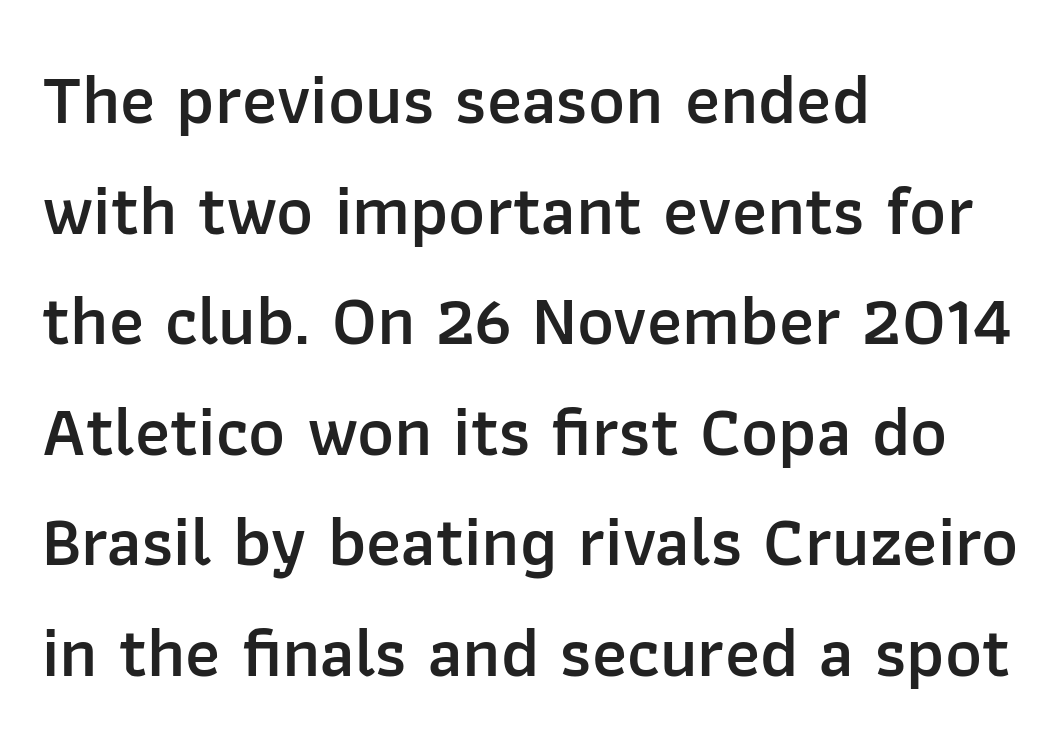
A typesetter would call this proportional, since set widths differ per character. This block has exactly the height ordinary leading produces. All the whitespace from short lines collects on the right. Unmarked baselines from the first word to the last. Slightly chunky letters — semibold, I'd say, not full bold.
